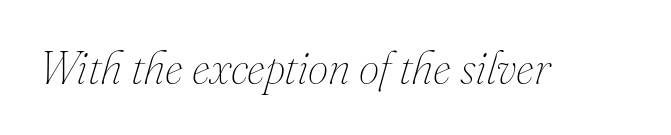
Each letter keeps its own natural width here, so spacing adapts to shape. Check the space under the baseline: it is left empty. Italic? Definitely — the glyphs are oblique. Glyph-to-glyph distance matches everyday printed text. Stems and bowls with no extra thickness — not bold.
